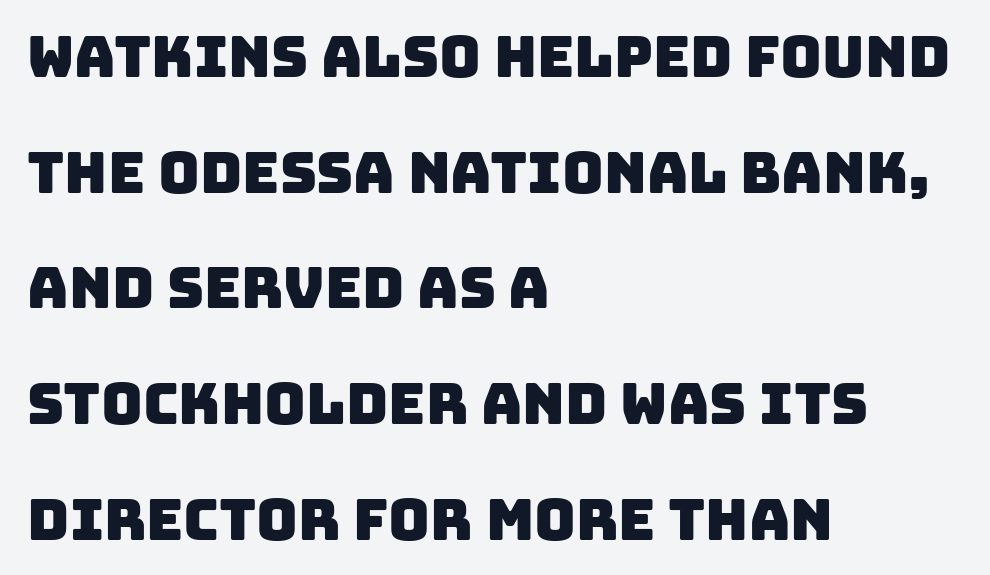
{"serif": "no", "width": "normal", "stroke_contrast": "low", "x_height": "large", "monospaced": "no", "underline": "no", "align": "left", "line_spacing": "loose", "line_spacing_ratio": 2.03, "letter_spacing": "normal", "letter_spacing_em": 0.0, "glyph_px": 57}
